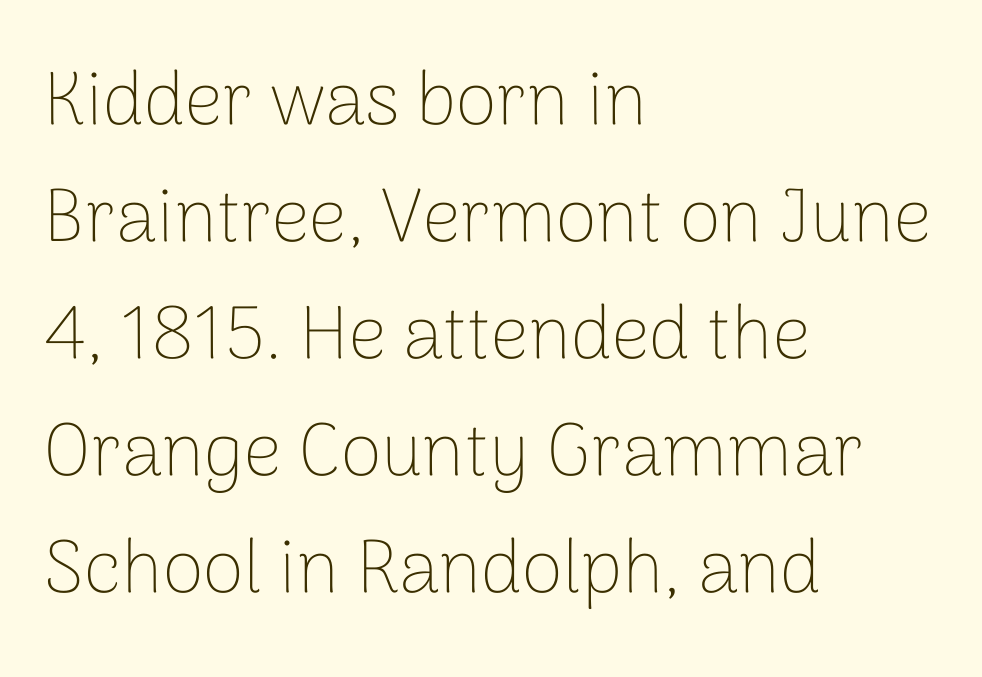
What kind of face is this? One without serifs — a sans. The passage shown stacks its lines at a standard gap. Compared with a typical body face, this is equally light or lighter still. A roman cut, with each character standing at attention. The typesetter chose a ragged-right arrangement here. Underlining? Definitely not there.
